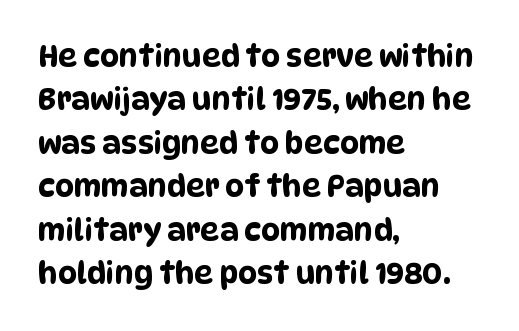
The image shows 30 px condensed sans-serif type; set left-aligned, normal line spacing (1.45x), normal letter spacing, not underlined; low stroke contrast and a large x-height.
